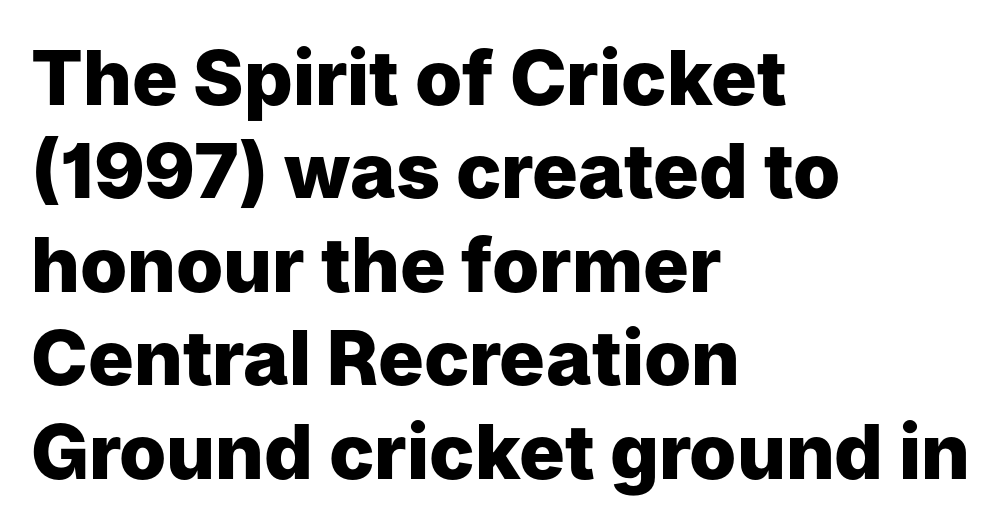
Q: Is the text bold? A: Yes.
Q: Is the text italic (slanted)? A: No, it is upright.
Q: Is the typeface a serif or a sans-serif typeface? A: Sans-serif.
Q: Is the text underlined? A: No.
Q: How is the paragraph aligned? A: Left-aligned.
Q: Is the spacing between letters normal or unusually wide? A: Normal.
Q: Width (condensed, normal, or wide)? A: Normal.
Q: Stroke contrast? A: Low.
Q: x-height? A: Medium.
Q: Monospaced? A: No.
